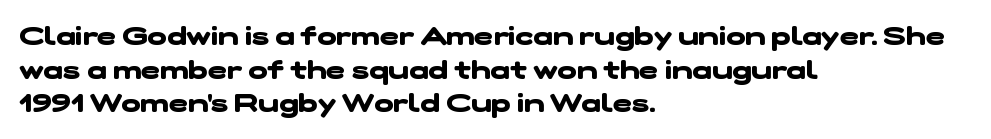
The image shows 26 px bold type; set left-aligned, normal line spacing (1.29x), normal letter spacing, not underlined.
